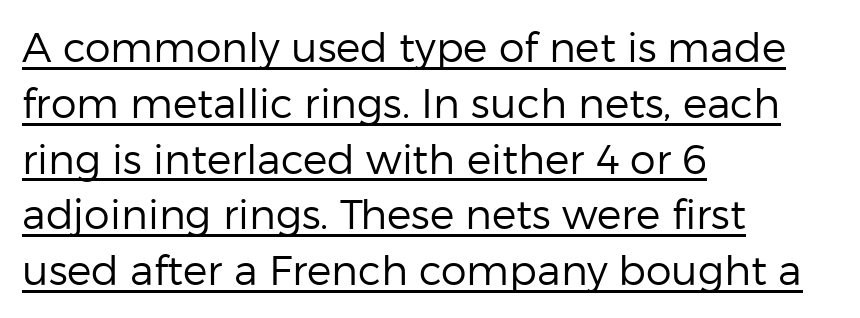
Q: Is the text bold? A: No.
Q: Is the text italic (slanted)? A: No, it is upright.
Q: Is the typeface a serif or a sans-serif typeface? A: Sans-serif.
Q: Is the text underlined? A: Yes.
Q: How is the paragraph aligned? A: Left-aligned.
Q: Is the spacing between letters normal or unusually wide? A: Normal.
Q: Is the spacing between lines tight, normal or loose? A: Normal.
Q: Width (condensed, normal, or wide)? A: Normal.
Q: Stroke contrast? A: Low.
Q: x-height? A: Medium.
Q: Monospaced? A: No.
